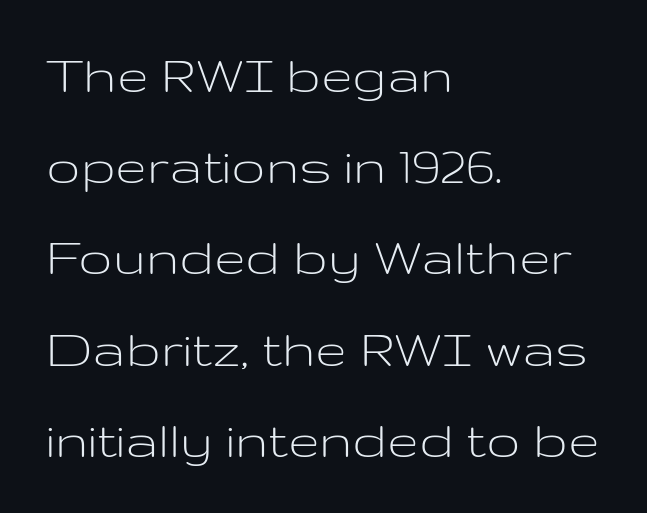
The image shows 57 px light, wide sans-serif type, upright; set left-aligned, normal line spacing (1.6x), normal letter spacing, not underlined; low stroke contrast and a medium x-height.
